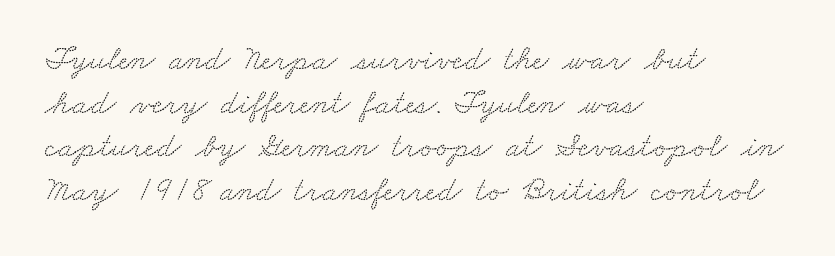
Stroke terminals: seriffed. Bare-footed words on every line. Leading: standard. This sample has the flowing, uneven cadence of proportional lettering. Look at the tracking — it's just the regular setting, nothing added.
